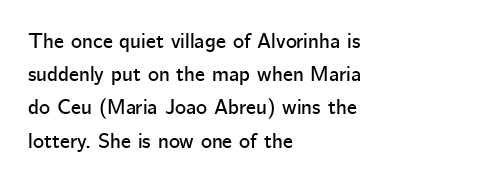
The tracking reads as untouched default to a designer's eye. Anything drawn beneath the words? Only blank space. Leading: standard. The lettering holds an erect, upright posture throughout.
